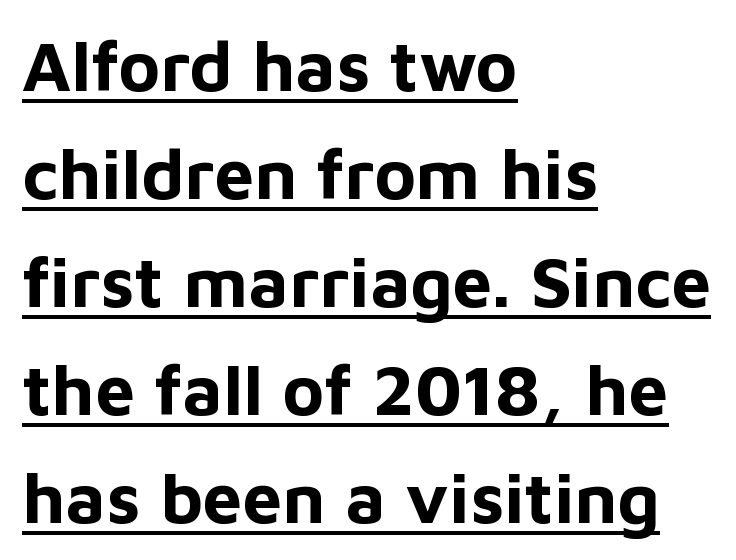
Q: Is the text bold? A: Yes.
Q: Is the text italic (slanted)? A: No, it is upright.
Q: Is the typeface a serif or a sans-serif typeface? A: Sans-serif.
Q: Is the text underlined? A: Yes.
Q: How is the paragraph aligned? A: Left-aligned.
Q: Is the spacing between letters normal or unusually wide? A: Normal.
Q: Is the spacing between lines tight, normal or loose? A: Normal.
Q: Width (condensed, normal, or wide)? A: Normal.
Q: Stroke contrast? A: Low.
Q: x-height? A: Medium.
Q: Monospaced? A: No.
